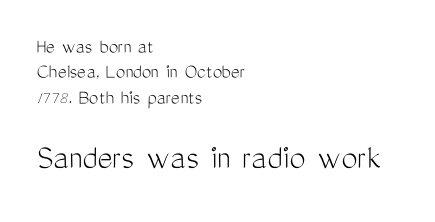
Q: Is the text bold? A: No.
Q: Is the text italic (slanted)? A: No, it is upright.
Q: Is the typeface a serif or a sans-serif typeface? A: Sans-serif.
Q: Is the text underlined? A: No.
Q: How is the paragraph aligned? A: Left-aligned.
Q: Is the spacing between letters normal or unusually wide? A: Normal.
Q: Which block of text is set in a larger size, the first (top) or the second (bottom)? A: The second (bottom) one.
Q: Width (condensed, normal, or wide)? A: Condensed.
Q: Stroke contrast? A: Medium.
Q: x-height? A: Medium.
Q: Monospaced? A: No.
